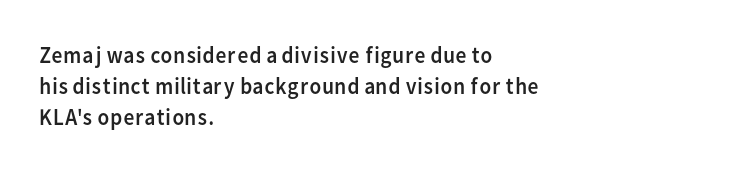
The ragged edge is on the right, which tells us the setting is flush left. The passage shown is not underscored anywhere. These lines were composed using upright roman letters. This sample uses plain, unmodified letter spacing. Reading down the column, the eye jumps a familiar distance to each next line.
